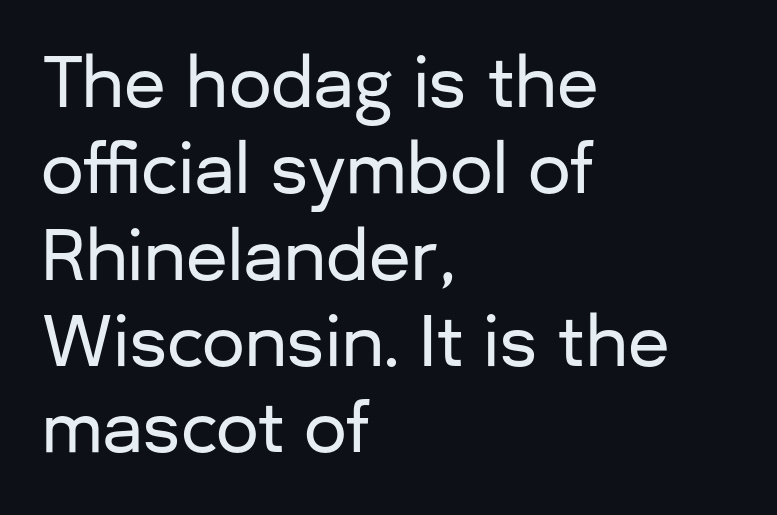
{"serif": "no", "italic": "no", "width": "normal", "stroke_contrast": "low", "x_height": "medium", "monospaced": "no", "underline": "no", "align": "left", "line_spacing": "normal", "line_spacing_ratio": 1.27, "letter_spacing": "normal", "letter_spacing_em": 0.0, "glyph_px": 68}
